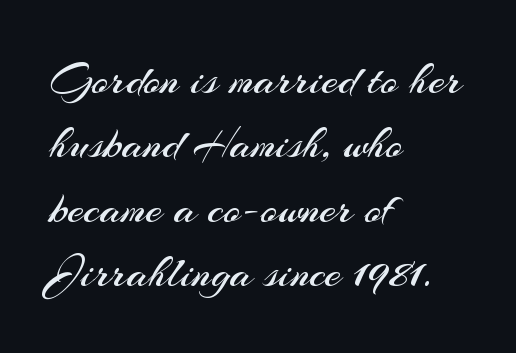
Q: Is the text bold? A: No.
Q: Is the text italic (slanted)? A: Yes.
Q: Is the typeface a serif or a sans-serif typeface? A: Sans-serif.
Q: Is the text underlined? A: No.
Q: How is the paragraph aligned? A: Left-aligned.
Q: Is the spacing between letters normal or unusually wide? A: Normal.
Q: Is the spacing between lines tight, normal or loose? A: Normal.
Q: Width (condensed, normal, or wide)? A: Normal.
Q: Stroke contrast? A: Medium.
Q: x-height? A: Small.
Q: Monospaced? A: No.
